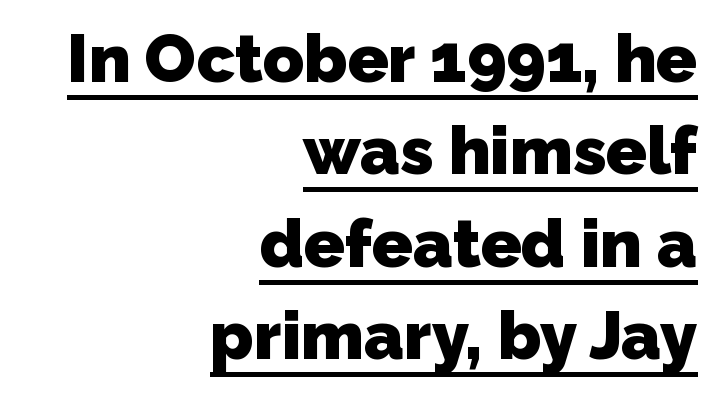
The image shows 67 px heavy sans-serif type; set right-aligned, normal line spacing (1.38x), normal letter spacing, underlined; low stroke contrast and a medium x-height.
